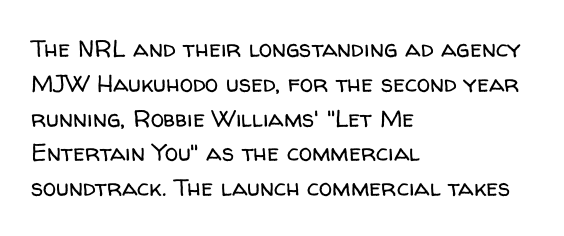
The image shows 24 px text type, upright; set left-aligned, normal line spacing (1.45x), normal letter spacing, not underlined.
